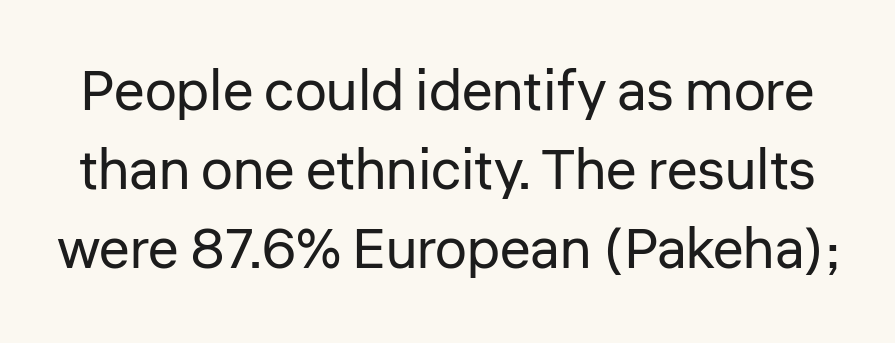
{"serif": "no", "italic": "no", "bold": "no", "weight": "regular", "width": "normal", "stroke_contrast": "low", "x_height": "medium", "monospaced": "no", "underline": "no", "line_spacing": "normal", "line_spacing_ratio": 1.39, "letter_spacing": "normal", "letter_spacing_em": 0.0, "glyph_px": 57}
